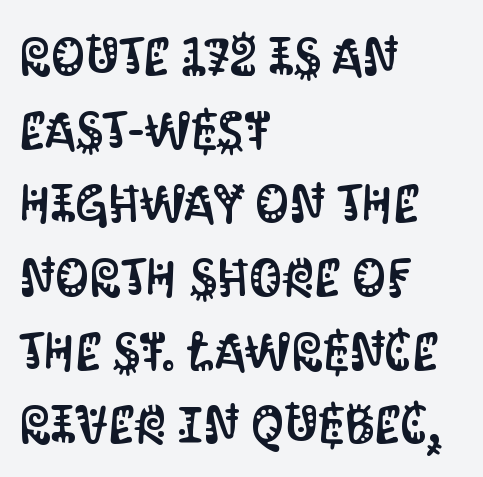
Q: Is the text italic (slanted)? A: No, it is upright.
Q: Is the typeface a serif or a sans-serif typeface? A: Sans-serif.
Q: Is the text underlined? A: No.
Q: How is the paragraph aligned? A: Left-aligned.
Q: Is the spacing between letters normal or unusually wide? A: Normal.
Q: Is the spacing between lines tight, normal or loose? A: Normal.
Q: Width (condensed, normal, or wide)? A: Condensed.
Q: Stroke contrast? A: Medium.
Q: x-height? A: Large.
Q: Monospaced? A: No.
